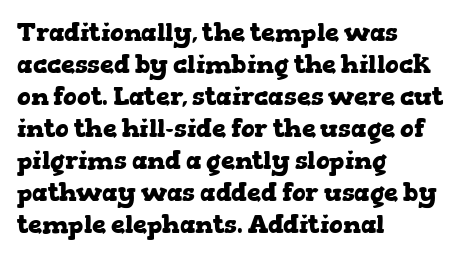
{"italic": "no", "bold": "yes", "underline": "no", "align": "left", "line_spacing": "normal", "line_spacing_ratio": 1.28, "letter_spacing": "normal", "letter_spacing_em": 0.0, "glyph_px": 25}
